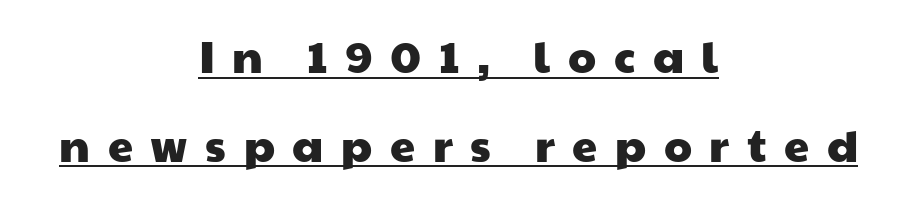
The vertical gap from one line to the next is large. Underlining? Definitely there. Regarding serifs, this sample does without them. These lines are rendered in a variable-pitch font. Alignment: centered. Between one letter and the next there's a generous, obvious gap.
